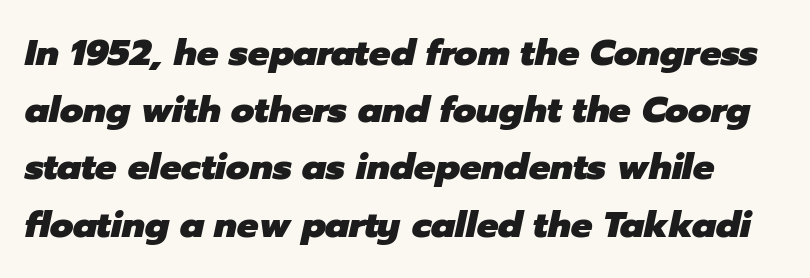
Q: Is the text bold? A: Yes.
Q: Is the text italic (slanted)? A: Yes, it leans right by about 12 degrees.
Q: Is the text underlined? A: No.
Q: Is the spacing between letters normal or unusually wide? A: Normal.
Q: Is the spacing between lines tight, normal or loose? A: Normal.
Q: Width (condensed, normal, or wide)? A: Normal.
Q: Stroke contrast? A: Low.
Q: x-height? A: Medium.
Q: Monospaced? A: No.
